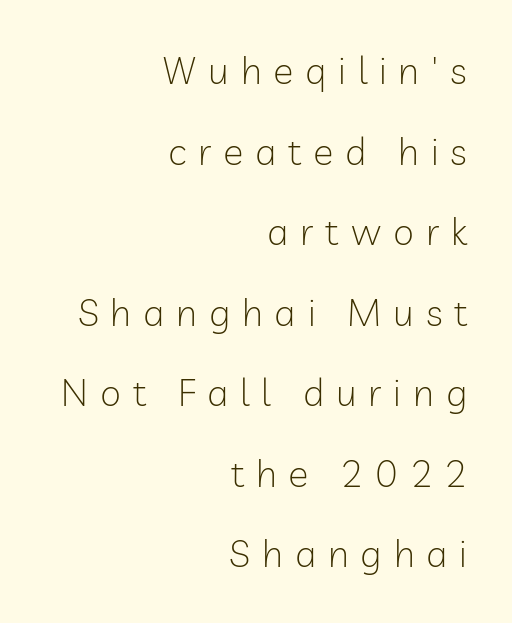
{"serif": "no", "italic": "no", "bold": "no", "weight": "light", "width": "normal", "stroke_contrast": "low", "x_height": "medium", "monospaced": "no", "underline": "no", "align": "right", "line_spacing": "loose", "line_spacing_ratio": 2.12, "letter_spacing": "wide", "letter_spacing_em": 0.31, "glyph_px": 38}
